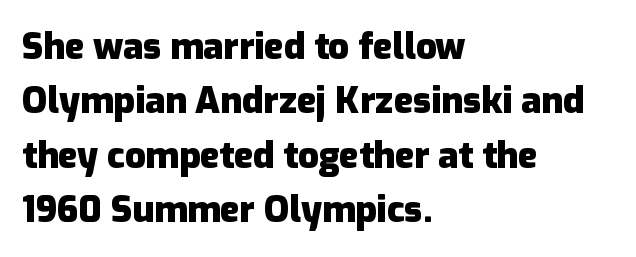
The image shows 36 px heavy sans-serif type, upright; set left-aligned, normal line spacing (1.51x), normal letter spacing, not underlined; low stroke contrast and a medium x-height.
